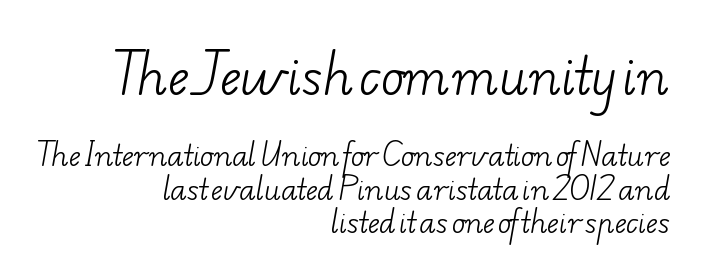
Q: Is the text bold? A: No.
Q: Is the typeface a serif or a sans-serif typeface? A: Serif.
Q: Is the text underlined? A: No.
Q: How is the paragraph aligned? A: Right-aligned.
Q: Is the spacing between letters normal or unusually wide? A: Normal.
Q: Which block of text is set in a larger size, the first (top) or the second (bottom)? A: The first (top) one.
Q: Width (condensed, normal, or wide)? A: Wide.
Q: Stroke contrast? A: Low.
Q: x-height? A: Small.
Q: Monospaced? A: No.
